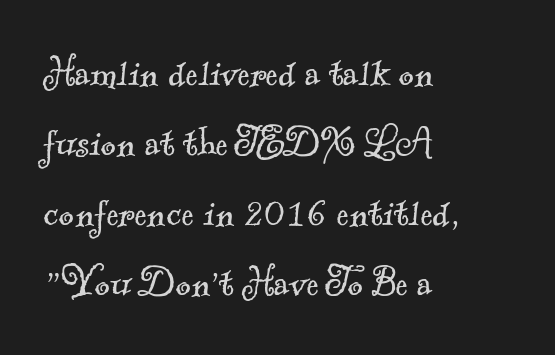
The image shows 47 px light serif type; set left-aligned, normal line spacing (1.49x), normal letter spacing, not underlined; a small x-height.
